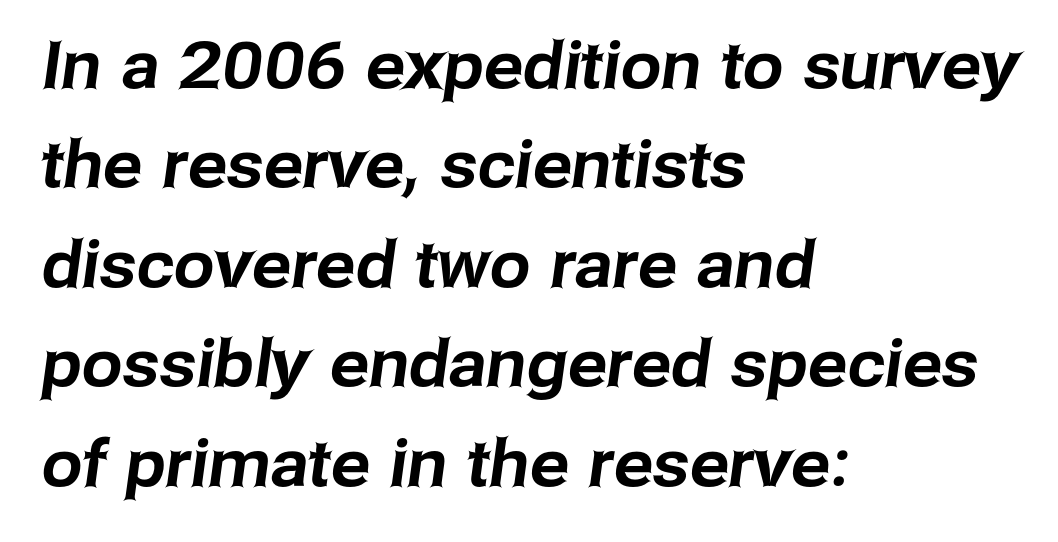
The image shows 65 px sans-serif type; set left-aligned, normal line spacing (1.53x), normal letter spacing, not underlined; low stroke contrast and a medium x-height.
